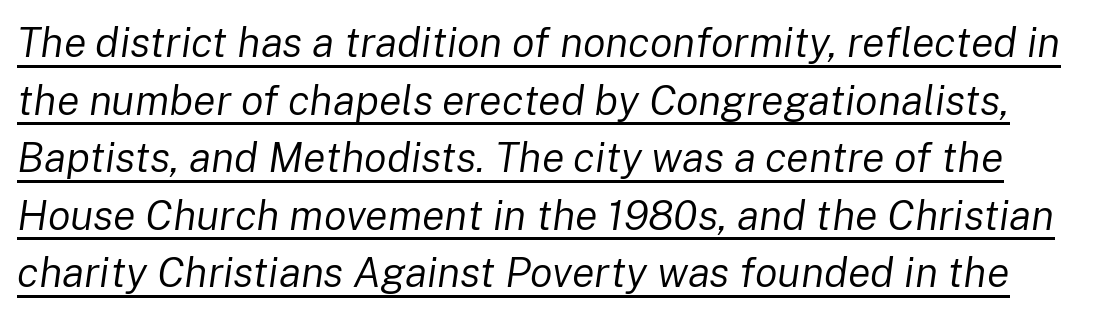
Q: Is the text bold? A: No.
Q: Is the text italic (slanted)? A: Yes, it leans right by about 8 degrees.
Q: Is the text underlined? A: Yes.
Q: Is the spacing between letters normal or unusually wide? A: Normal.
Q: Is the spacing between lines tight, normal or loose? A: Normal.
Q: Width (condensed, normal, or wide)? A: Normal.
Q: Stroke contrast? A: Low.
Q: x-height? A: Medium.
Q: Monospaced? A: No.
